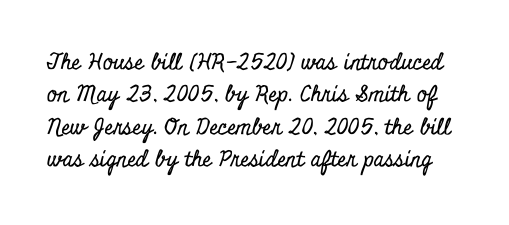
Q: Is the text italic (slanted)? A: Yes.
Q: Is the text underlined? A: No.
Q: Is the spacing between letters normal or unusually wide? A: Normal.
Q: Is the spacing between lines tight, normal or loose? A: Normal.
